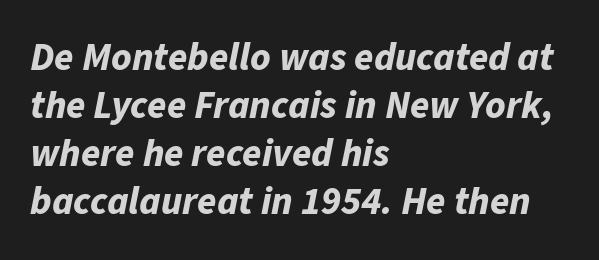
{"italic": "yes", "lean": "right", "slant_degrees": 11, "bold": "yes", "weight": "bold", "width": "normal", "stroke_contrast": "low", "x_height": "medium", "monospaced": "no", "underline": "no", "align": "left", "line_spacing_ratio": 1.23, "letter_spacing": "normal", "letter_spacing_em": 0.0, "glyph_px": 39}
